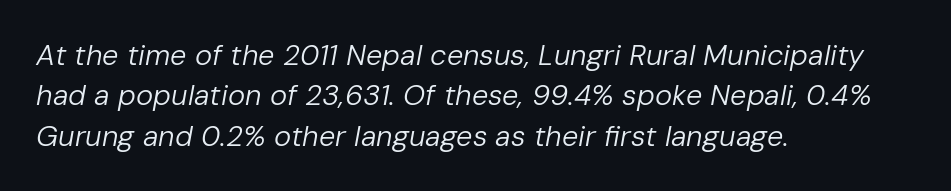
The image shows 29 px regular-weight type, italic (leaning right); set left-aligned, normal line spacing (1.39x), normal letter spacing, not underlined; low stroke contrast and a medium x-height.
